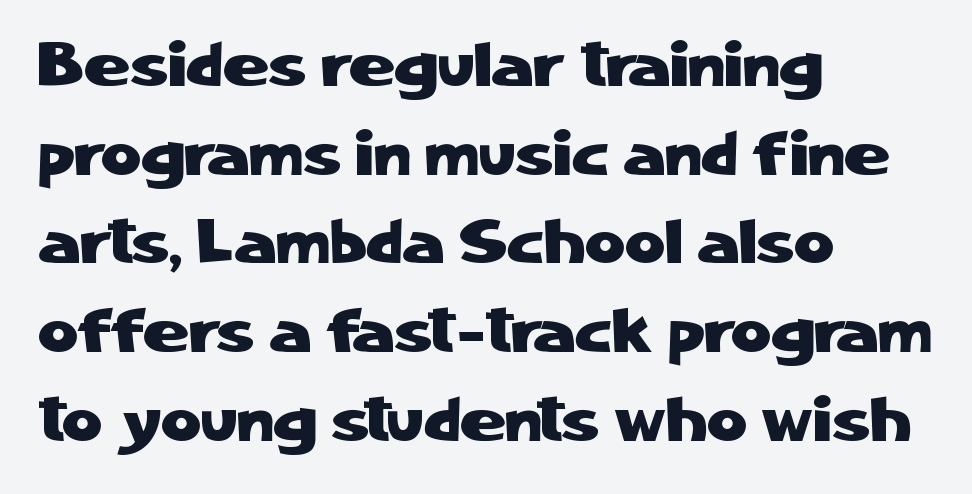
The image shows 62 px sans-serif type, upright; set left-aligned, normal line spacing (1.43x), normal letter spacing, not underlined; low stroke contrast and a medium x-height.
